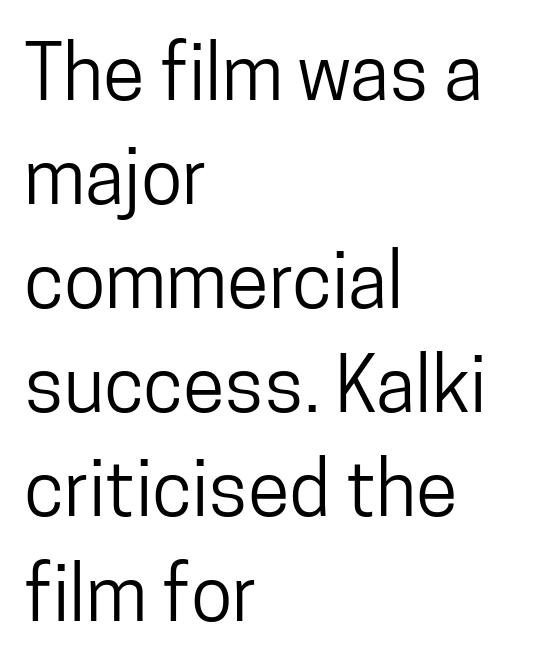
Teacher's note: observe the even left margin — that is flush-left alignment. Lines of text with bare space underneath. Looks like regular typesetting: each glyph gets only the width it needs. No extra tracking has been applied to these lines. These lines are composed in type without serifs.
